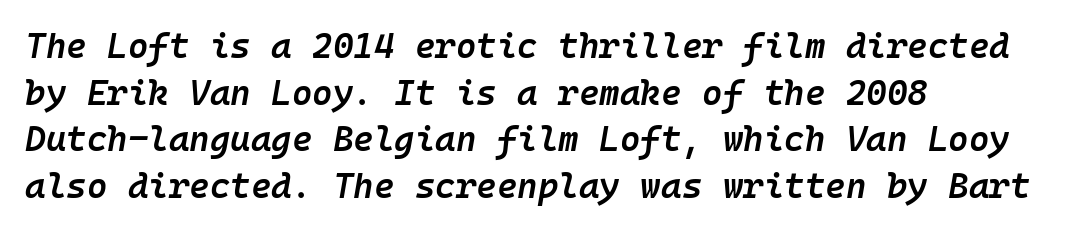
The zone under the glyphs is completely vacant. Typeset ragged right — the left edge is the straight one. Compared with typical body copy, the letter spacing here is the same. A normal amount of white space separates one row of letters from the next.
